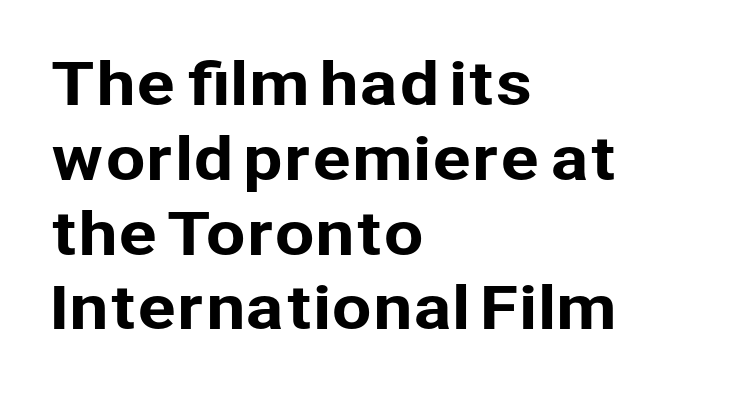
The image shows 58 px sans-serif type, upright; set left-aligned, normal line spacing (1.29x), normal letter spacing, not underlined; low stroke contrast and a medium x-height.
